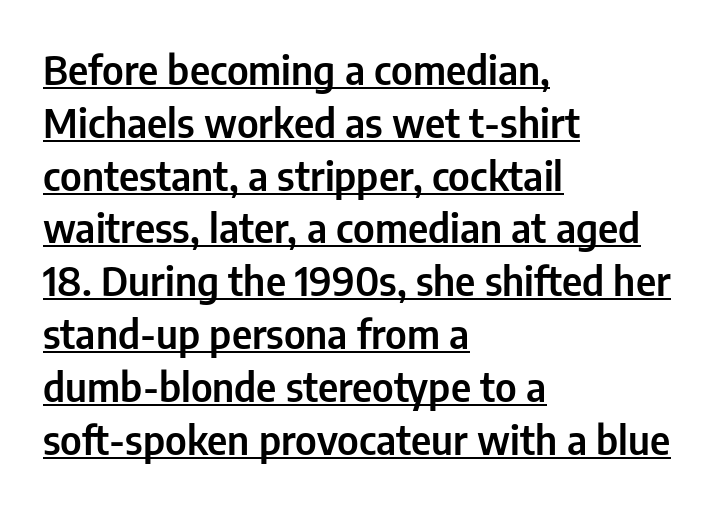
Notice how the stems are strictly vertical — no italics here. The passage shown is typeset with a sans-serif family. Leading: standard. These lines stack with their left ends in a neat column. Here the designer chose a conventional face with non-uniform glyph widths.
